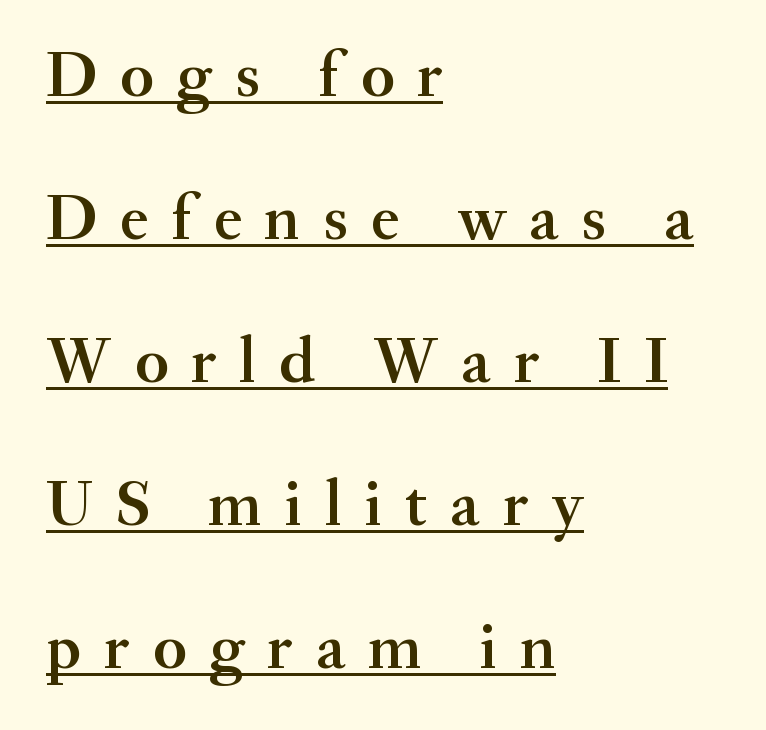
{"serif": "yes", "italic": "no", "bold": "semi", "weight": "semibold", "width": "normal", "stroke_contrast": "medium", "x_height": "small", "monospaced": "no", "underline": "yes", "align": "left", "line_spacing": "loose", "line_spacing_ratio": 2.2, "letter_spacing": "wide", "letter_spacing_em": 0.35, "glyph_px": 65}
